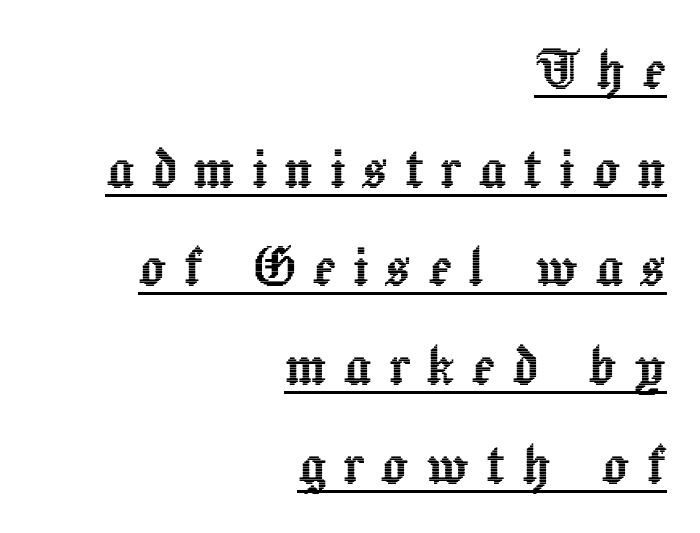
Q: Is the text italic (slanted)? A: No, it is upright.
Q: Is the text underlined? A: Yes.
Q: How is the paragraph aligned? A: Right-aligned.
Q: Is the spacing between letters normal or unusually wide? A: Unusually wide.
Q: Is the spacing between lines tight, normal or loose? A: Normal.
Q: Width (condensed, normal, or wide)? A: Normal.
Q: x-height? A: Medium.
Q: Monospaced? A: No.
